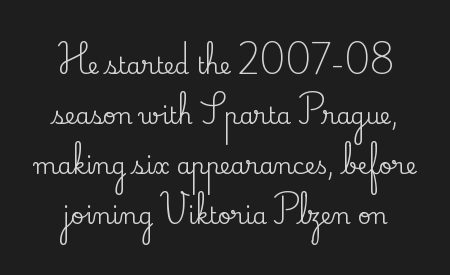
{"italic": "no", "underline": "no", "line_spacing": "loose", "line_spacing_ratio": 2.17, "letter_spacing": "normal", "letter_spacing_em": 0.0, "glyph_px": 23}
